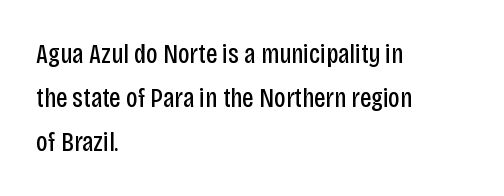
{"serif": "no", "italic": "no", "bold": "no", "weight": "regular", "width": "condensed", "stroke_contrast": "low", "x_height": "large", "monospaced": "no", "underline": "no", "align": "left", "line_spacing": "normal", "line_spacing_ratio": 1.58, "letter_spacing": "normal", "letter_spacing_em": 0.0, "glyph_px": 28}
